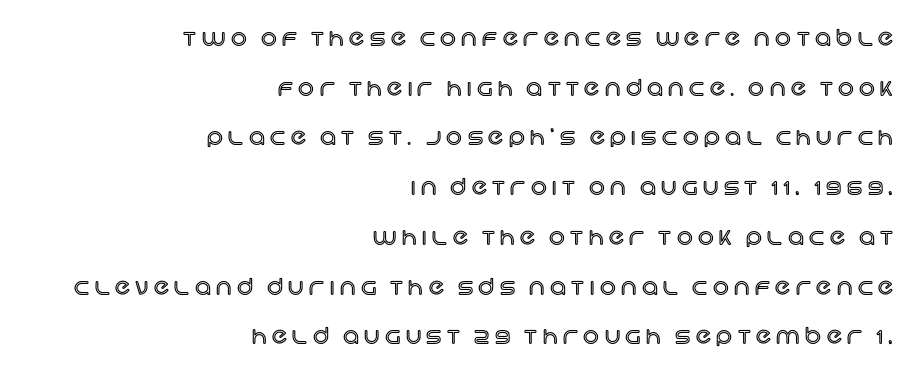
In terms of posture, this sample is upright. Does the leading feel generous? Absolutely, it's lavish. The gap between lines stays unmarked. Leftover space on each line is placed entirely before the opening word.
